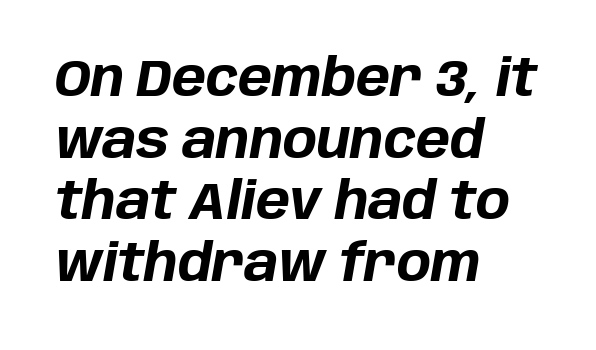
{"italic": "yes", "lean": "right", "slant_degrees": 10, "bold": "yes", "weight": "bold", "width": "normal", "stroke_contrast": "low", "x_height": "large", "monospaced": "no", "underline": "no", "align": "left", "line_spacing_ratio": 1.21, "letter_spacing": "normal", "letter_spacing_em": 0.0, "glyph_px": 51}
